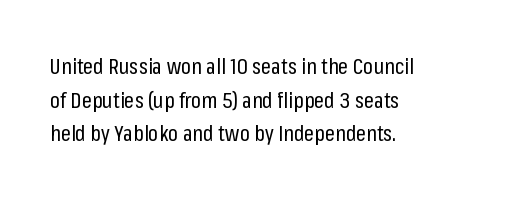
Unbolded letterforms with no extra heft. The letterforms sit shoulder to shoulder at normal distance. Line spacing here is normal. Glance below the letters and you will spot only blank space. Visually the block forms a straight wall on the left and a jagged coastline on the right.
